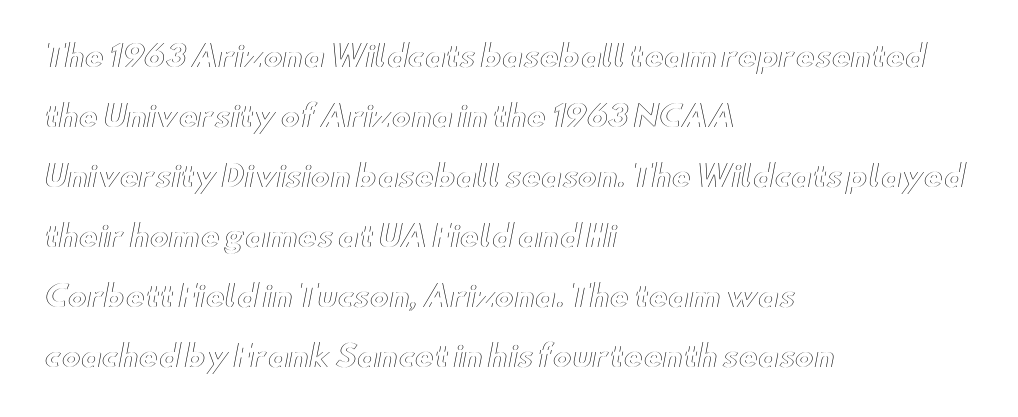
Q: Is the text italic (slanted)? A: Yes.
Q: Is the text underlined? A: No.
Q: How is the paragraph aligned? A: Left-aligned.
Q: Is the spacing between letters normal or unusually wide? A: Normal.
Q: Is the spacing between lines tight, normal or loose? A: Loose.
Q: Width (condensed, normal, or wide)? A: Wide.
Q: x-height? A: Small.
Q: Monospaced? A: No.
